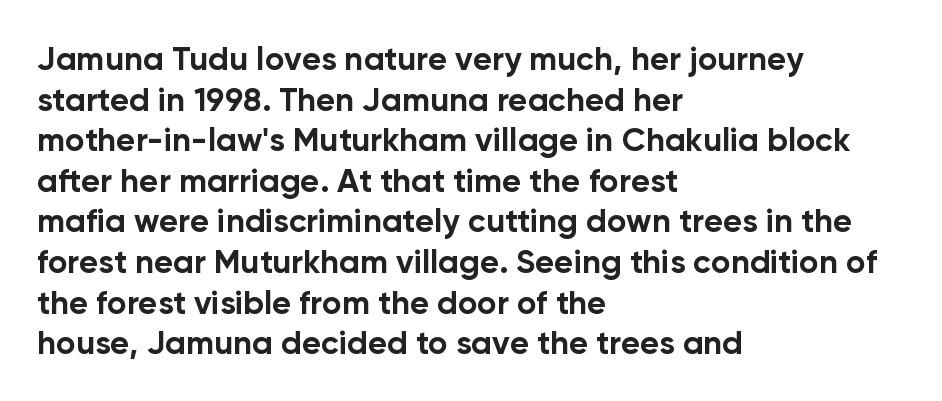
The image shows 33 px bold sans-serif type, upright; set left-aligned, line spacing 1.23x, normal letter spacing, not underlined; low stroke contrast and a medium x-height.
